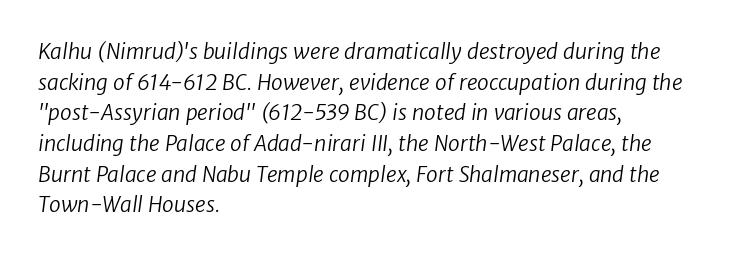
Is this a heavy cut? Hardly; it is regular or lighter. Type without underlining. Evenly set lines give the paragraph a standard silhouette. In CSS terms this would be text-align: left.
